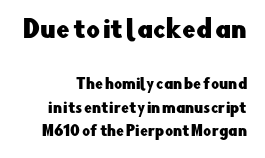
Q: Is the text italic (slanted)? A: No, it is upright.
Q: Is the text underlined? A: No.
Q: How is the paragraph aligned? A: Right-aligned.
Q: Is the spacing between letters normal or unusually wide? A: Normal.
Q: Is the spacing between lines tight, normal or loose? A: Normal.
Q: Which block of text is set in a larger size, the first (top) or the second (bottom)? A: The first (top) one.
